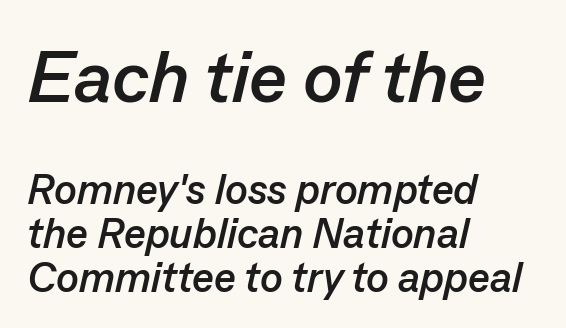
Compared with typical body copy, the letter spacing here is the same. The designer gave the opening block more size than the closing block. Spacing verdict: proportional, widths tailored to each character. Every row of glyphs begins at an identical x-position on the left. The letters are bold, with thick, heavy strokes. Check under the words: just untouched page.
